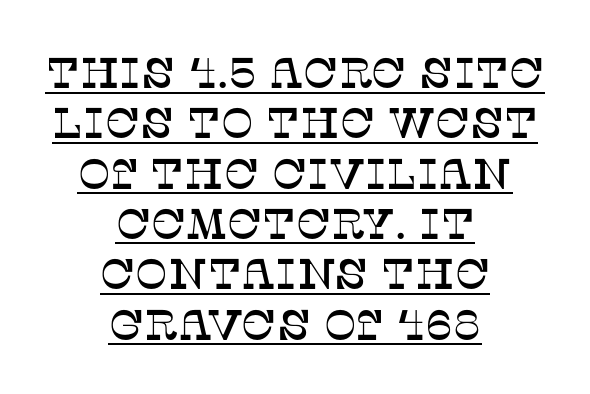
The tracking reads as untouched default to a designer's eye. Does the type have serifs? Yes, each stem ends in a small foot. The rendering positions every line midway between the sides. Does the lettering tilt? It doesn't — this is upright.
